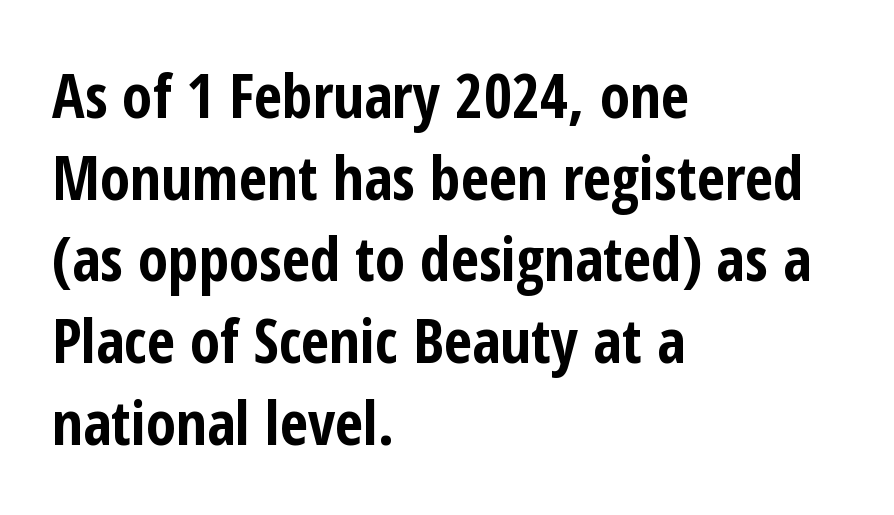
The image shows 61 px bold, condensed sans-serif type, upright; set left-aligned, normal line spacing (1.34x), normal letter spacing, not underlined; low stroke contrast and a medium x-height.
